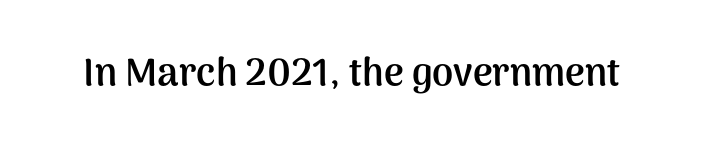
The image shows 38 px semibold sans-serif type, upright; set normal letter spacing, not underlined; medium stroke contrast and a medium x-height.
